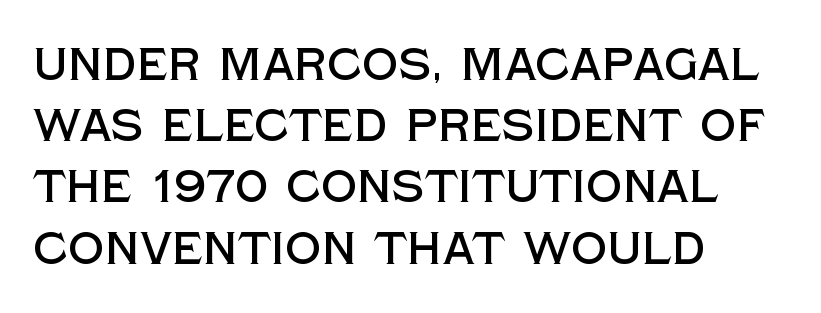
The image shows 45 px sans-serif type, upright; set left-aligned, normal line spacing (1.36x), normal letter spacing, not underlined; a large x-height.
